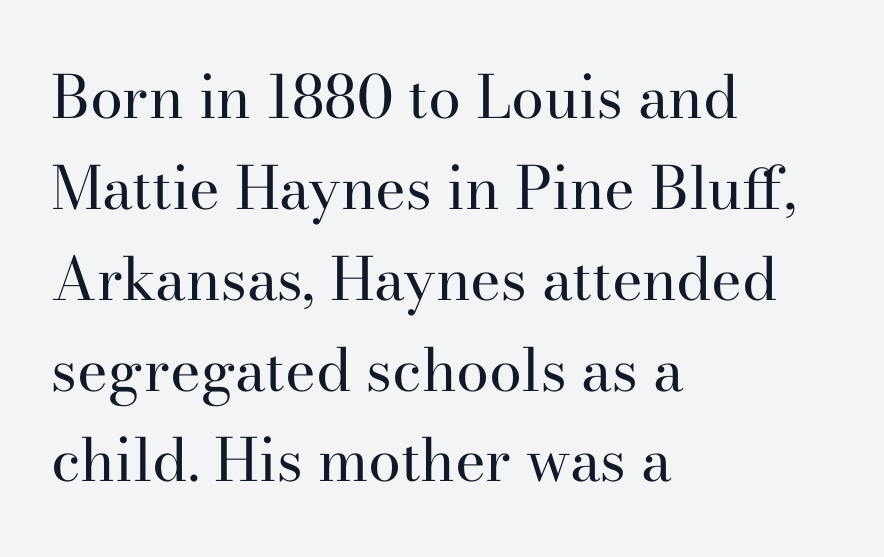
{"serif": "yes", "italic": "no", "bold": "no", "weight": "regular", "width": "normal", "stroke_contrast": "high", "x_height": "small", "monospaced": "no", "underline": "no", "align": "left", "line_spacing": "normal", "line_spacing_ratio": 1.54, "letter_spacing": "normal", "letter_spacing_em": 0.0, "glyph_px": 59}
